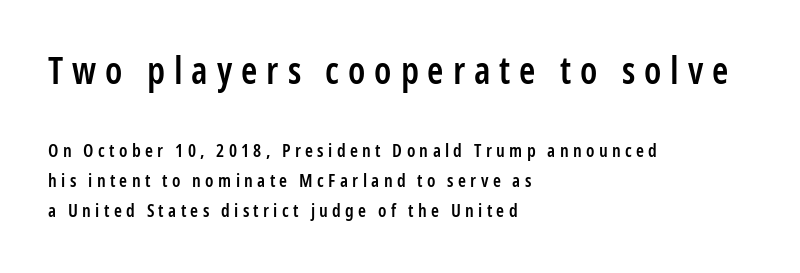
The image shows 37 px semibold, condensed sans-serif type, upright; set left-aligned, normal line spacing (1.66x), unusually wide letter spacing (+0.24 em), not underlined; the first (top) block is 2.06x larger; low stroke contrast and a medium x-height.
